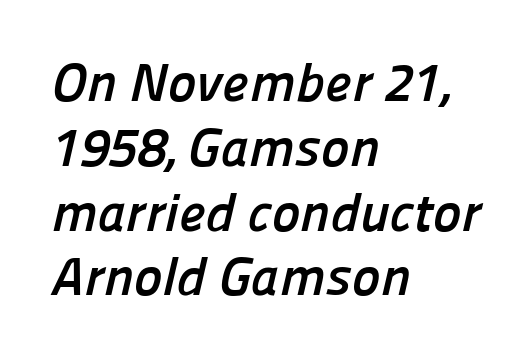
The image shows 54 px semibold sans-serif type; set left-aligned, line spacing 1.2x, normal letter spacing, not underlined; low stroke contrast and a medium x-height.
